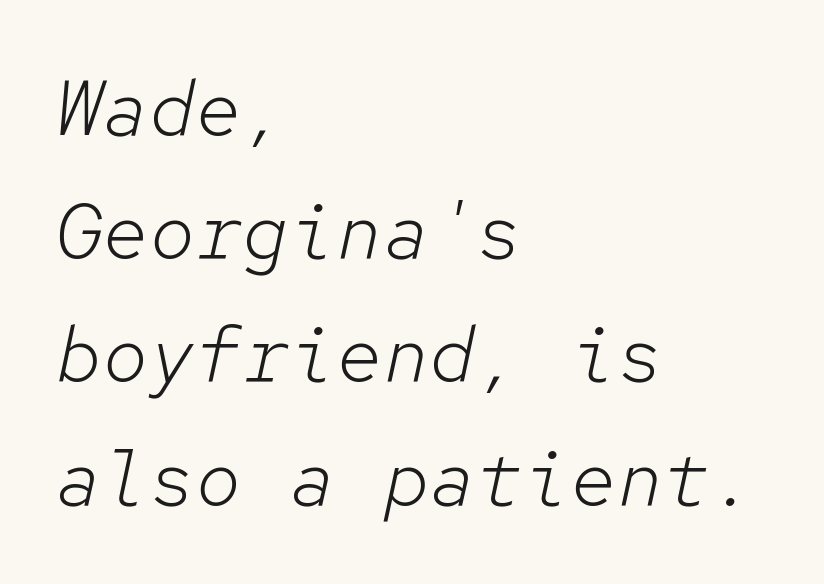
The letters march in equal steps, a hallmark of fixed-pitch type. Which margin do the lines hug? The left one — the right edge is uneven. Leading: standard. This rendering leaves character spacing at its baseline value.
